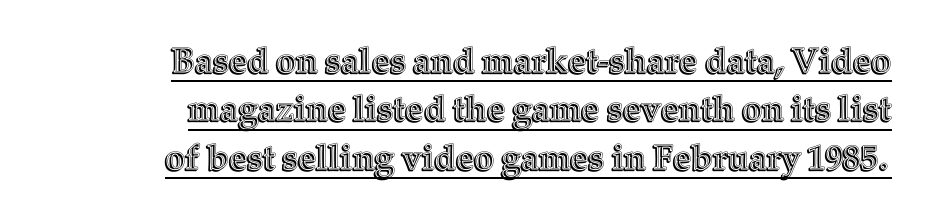
You could not count columns in this text — the font is proportionally spaced. Has an underline been added? It has. Leftover space on each line is placed entirely before the opening word. The vertical gap from one line to the next is medium. Tracking value appears to be zero — textbook default spacing. Posture: upright roman.
